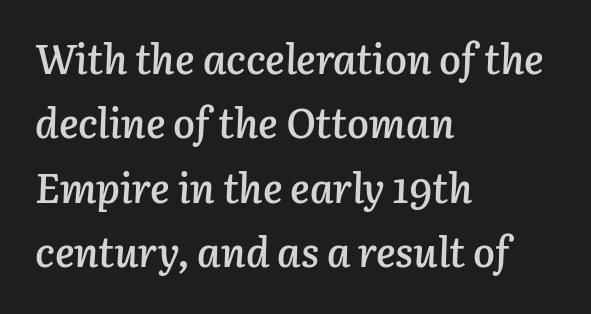
Q: Is the text bold? A: Semi-bold.
Q: Is the text italic (slanted)? A: Yes, it leans right by about 3 degrees.
Q: Is the text underlined? A: No.
Q: How is the paragraph aligned? A: Left-aligned.
Q: Is the spacing between letters normal or unusually wide? A: Normal.
Q: Is the spacing between lines tight, normal or loose? A: Normal.
Q: Width (condensed, normal, or wide)? A: Normal.
Q: Stroke contrast? A: Low.
Q: x-height? A: Medium.
Q: Monospaced? A: No.
